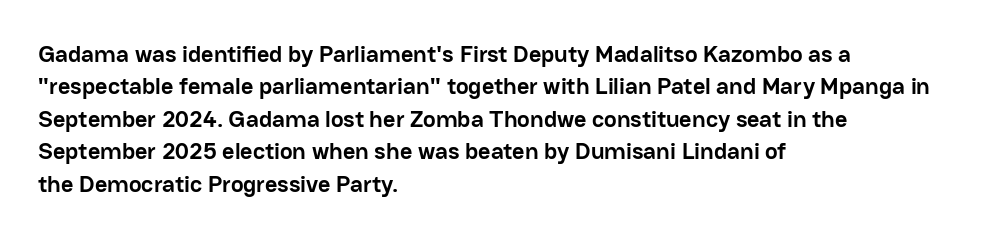
Q: Is the text bold? A: Yes.
Q: Is the text italic (slanted)? A: No, it is upright.
Q: Is the text underlined? A: No.
Q: How is the paragraph aligned? A: Left-aligned.
Q: Is the spacing between letters normal or unusually wide? A: Normal.
Q: Is the spacing between lines tight, normal or loose? A: Normal.
